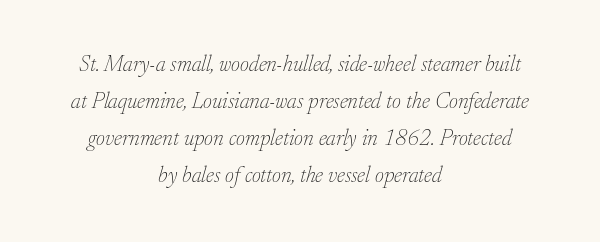
The image shows 22 px text type, italic (leaning right); set centered, normal line spacing (1.68x), normal letter spacing, not underlined.
